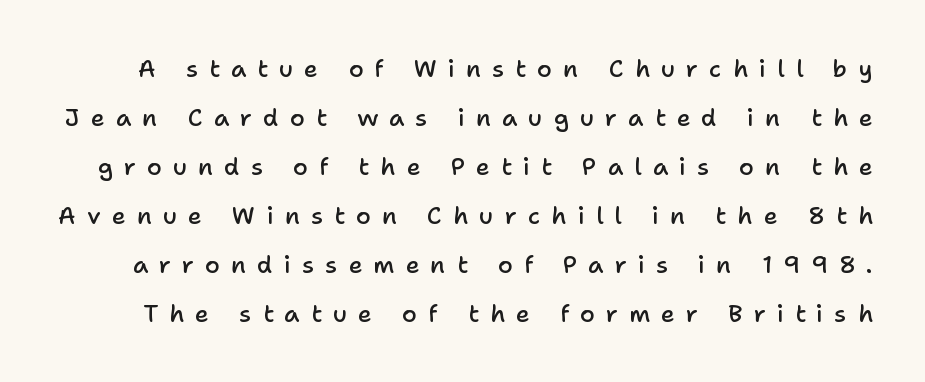
The image shows 24 px text type, upright; set loose line spacing (2.04x), unusually wide letter spacing (+0.46 em), not underlined.
